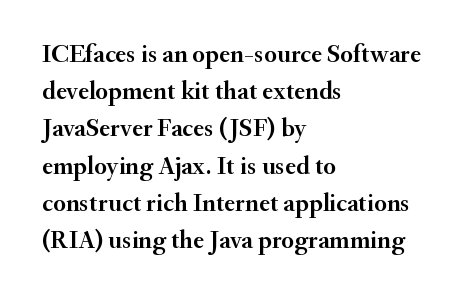
{"italic": "no", "underline": "no", "align": "left", "line_spacing": "normal", "line_spacing_ratio": 1.43, "letter_spacing": "normal", "letter_spacing_em": 0.0, "glyph_px": 26}
